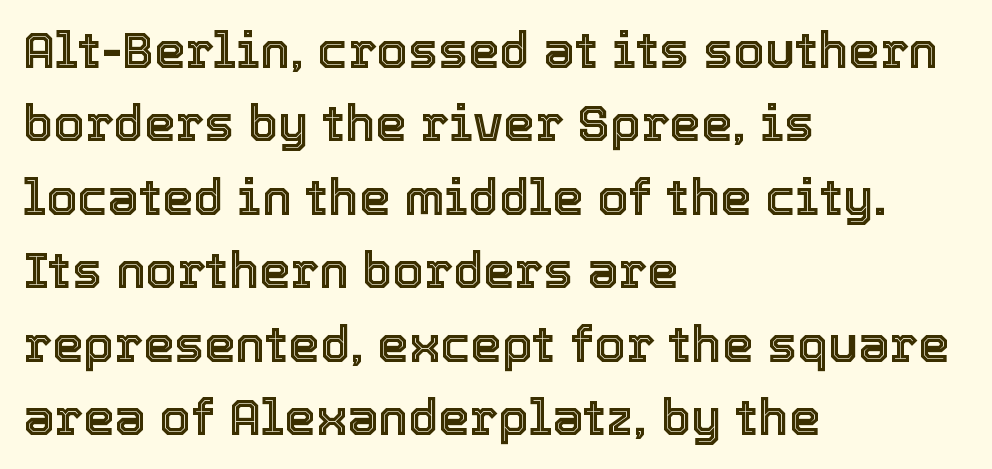
Q: Is the text italic (slanted)? A: No, it is upright.
Q: Is the text underlined? A: No.
Q: How is the paragraph aligned? A: Left-aligned.
Q: Is the spacing between letters normal or unusually wide? A: Normal.
Q: Is the spacing between lines tight, normal or loose? A: Normal.
Q: Width (condensed, normal, or wide)? A: Normal.
Q: x-height? A: Medium.
Q: Monospaced? A: No.
